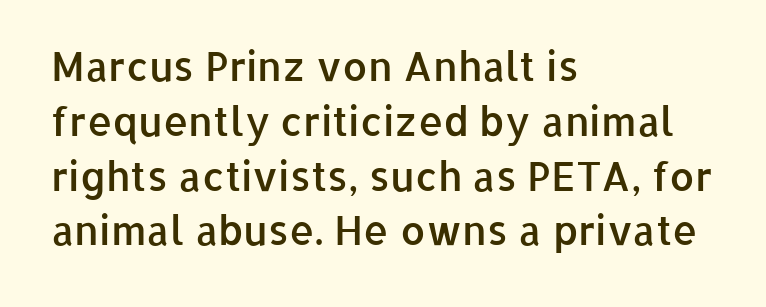
{"serif": "no", "italic": "no", "bold": "semi", "weight": "semibold", "width": "normal", "stroke_contrast": "low", "x_height": "medium", "monospaced": "no", "underline": "no", "align": "left", "line_spacing": "normal", "line_spacing_ratio": 1.37, "letter_spacing": "normal", "letter_spacing_em": 0.0, "glyph_px": 40}
